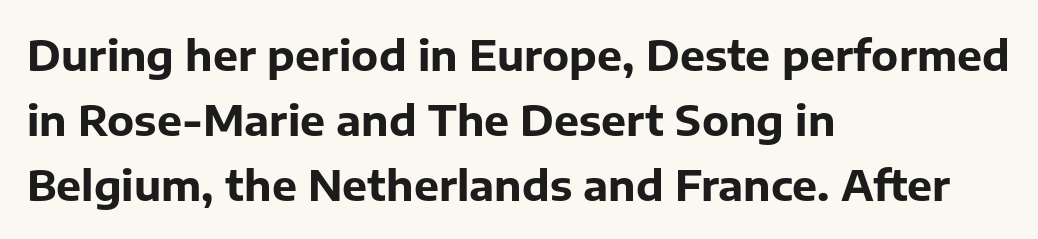
Q: Is the text bold? A: Yes.
Q: Is the text italic (slanted)? A: No, it is upright.
Q: Is the typeface a serif or a sans-serif typeface? A: Sans-serif.
Q: Is the text underlined? A: No.
Q: How is the paragraph aligned? A: Left-aligned.
Q: Is the spacing between letters normal or unusually wide? A: Normal.
Q: Is the spacing between lines tight, normal or loose? A: Normal.
Q: Width (condensed, normal, or wide)? A: Normal.
Q: Stroke contrast? A: Low.
Q: x-height? A: Medium.
Q: Monospaced? A: No.
